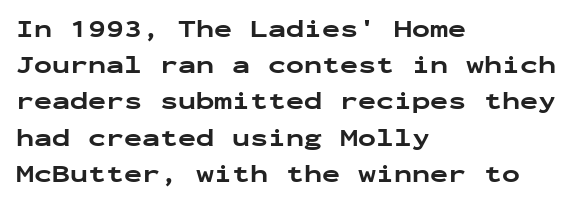
The vertical gap from one line to the next is medium. In terms of posture, this sample is upright. Look at the stroke-to-counter ratio: heavy, a bold. Clear beneath every line of the passage. Casual observation: everything's shoved over to the left. You could call the tracking neutral — neither tight nor loose.
